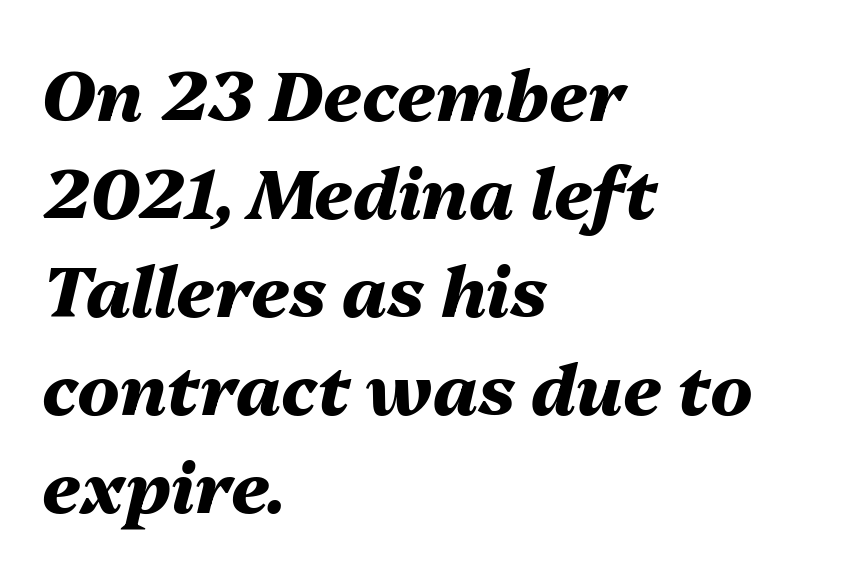
{"italic": "yes", "lean": "right", "slant_degrees": 13, "bold": "yes", "weight": "heavy", "width": "normal", "stroke_contrast": "medium", "x_height": "medium", "monospaced": "no", "underline": "no", "align": "left", "line_spacing": "normal", "line_spacing_ratio": 1.4, "letter_spacing": "normal", "letter_spacing_em": 0.0, "glyph_px": 70}
